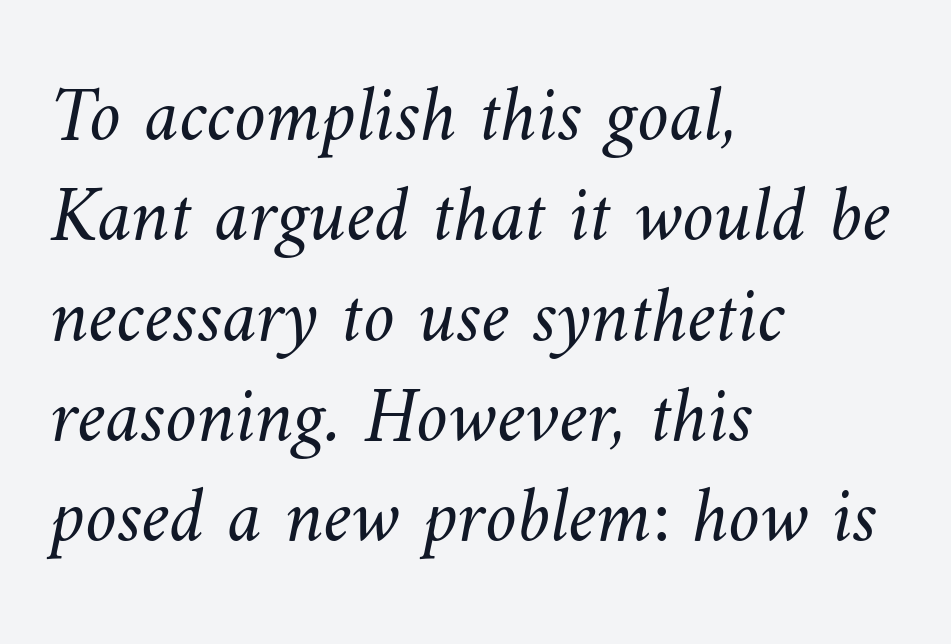
A bare baseline throughout the passage. Think of a printed novel: that variable character pitch is what you see here. In CSS terms this would be text-align: left. Compared with a typical body face, this is equally light or lighter still. This sample uses plain, unmodified letter spacing.
